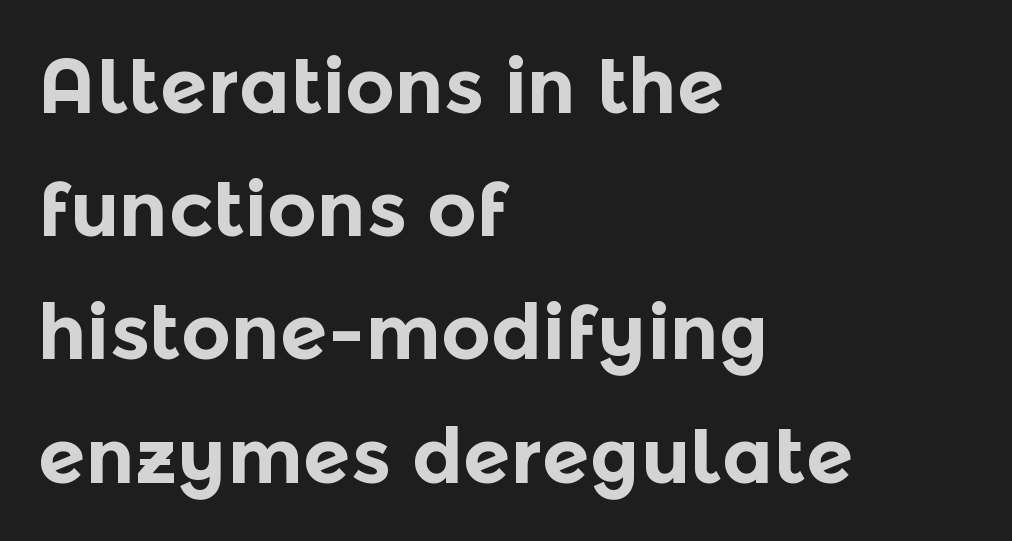
The image shows 77 px bold sans-serif type, upright; set left-aligned, normal line spacing (1.6x), normal letter spacing, not underlined; a medium x-height.
